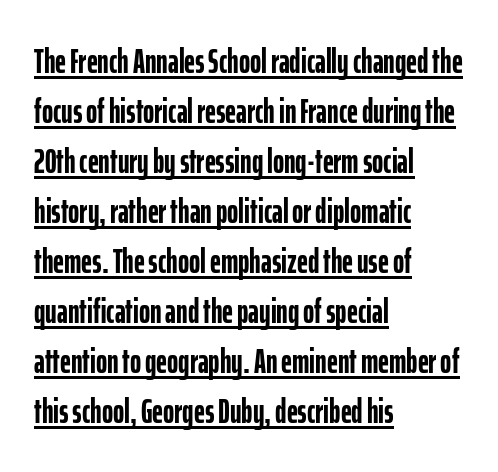
Notice how the stems are strictly vertical — no italics here. The rows are spaced the way most documents space them. Underlining? Definitely there. You could call the tracking neutral — neither tight nor loose.
